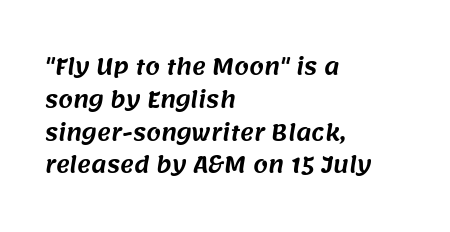
Q: Is the text underlined? A: No.
Q: How is the paragraph aligned? A: Left-aligned.
Q: Is the spacing between letters normal or unusually wide? A: Normal.
Q: Is the spacing between lines tight, normal or loose? A: Normal.
